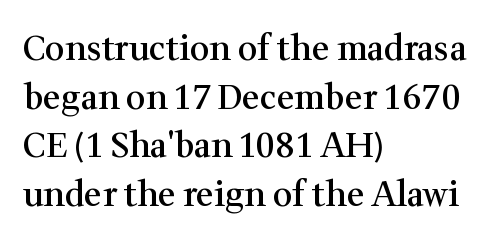
Caption: standard tracking, unaltered. Nobody drew a line under any word here. This rendering employs a face with finishing strokes, i.e., a serif. A typesetter would call this proportional, since set widths differ per character. Summary of vertical rhythm: regular, with standard interline spacing. Posture: vertical.
